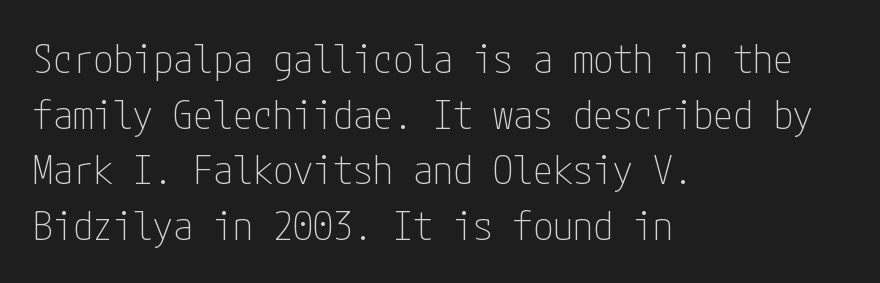
Underlining? Definitely not there. These glyphs show unthickened strokes, regular width or finer. Alignment: flush left. These lines keep a tight, regular rhythm from letter to letter. A normal amount of white space separates one row of letters from the next. The typeface chosen for these lines omits serifs.
